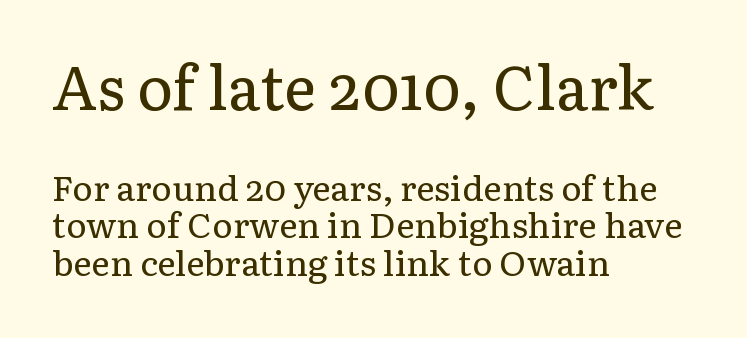
The gap between lines stays unmarked. Unlike a clean sans, this face finishes its strokes with serifs. The typesetting does not lean heavy: it is not bold. The face used here is proportionally spaced, like ordinary book or web type. No italicization has been applied; the sample stays upright. The more generous point size was reserved for the upper chunk.
